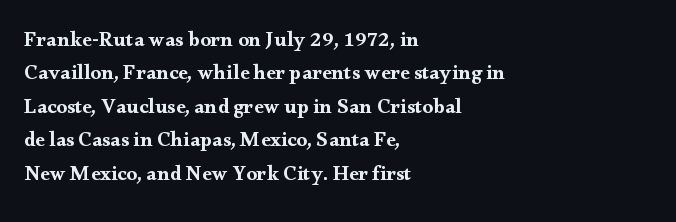
{"italic": "no", "underline": "no", "align": "left", "line_spacing": "normal", "line_spacing_ratio": 1.59, "letter_spacing": "normal", "letter_spacing_em": 0.0, "glyph_px": 21}
